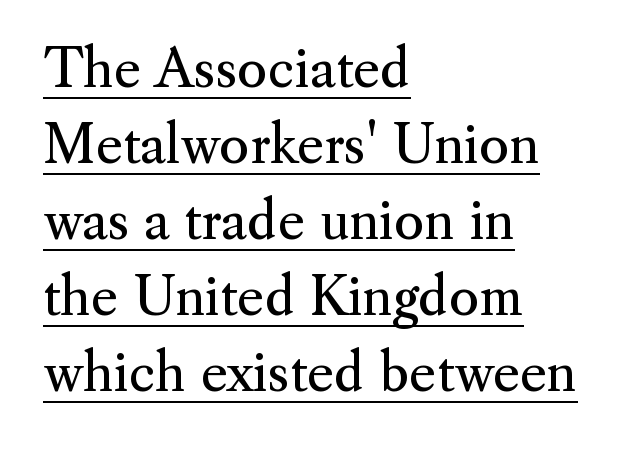
The image shows 52 px regular-weight serif type, upright; set left-aligned, normal line spacing (1.46x), normal letter spacing, underlined; medium stroke contrast and a small x-height.
